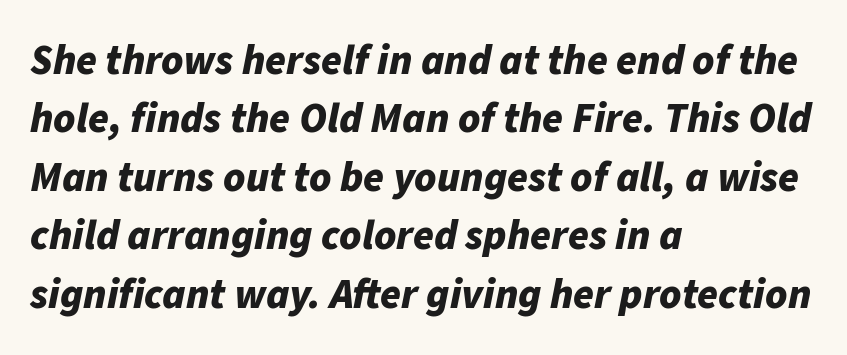
{"italic": "yes", "lean": "right", "slant_degrees": 11, "bold": "yes", "weight": "bold", "width": "normal", "stroke_contrast": "low", "x_height": "medium", "monospaced": "no", "underline": "no", "align": "left", "line_spacing": "normal", "line_spacing_ratio": 1.39, "letter_spacing": "normal", "letter_spacing_em": 0.0, "glyph_px": 42}
